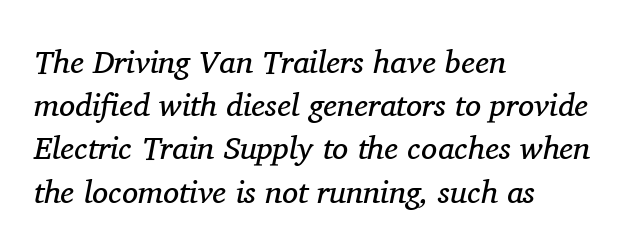
These lines keep a tight, regular rhythm from letter to letter. Horizontally, the lines are justified to the leading edge only. Just letters on the line, the space beneath them empty. The line-height multiplier appears to be the usual default.
